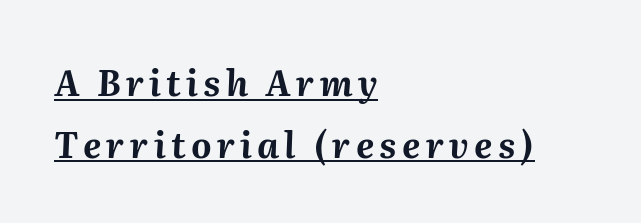
{"italic": "yes", "lean": "right", "slant_degrees": 2, "bold": "yes", "weight": "bold", "width": "normal", "stroke_contrast": "medium", "x_height": "medium", "monospaced": "no", "underline": "yes", "align": "left", "line_spacing_ratio": 1.76, "glyph_px": 35}
